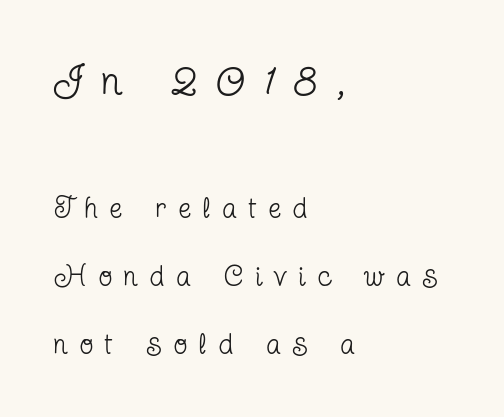
Q: Is the text bold? A: No.
Q: Is the text italic (slanted)? A: No, it is upright.
Q: Is the typeface a serif or a sans-serif typeface? A: Serif.
Q: Is the text underlined? A: No.
Q: How is the paragraph aligned? A: Left-aligned.
Q: Is the spacing between letters normal or unusually wide? A: Unusually wide.
Q: Is the spacing between lines tight, normal or loose? A: Loose.
Q: Which block of text is set in a larger size, the first (top) or the second (bottom)? A: The first (top) one.
Q: Width (condensed, normal, or wide)? A: Condensed.
Q: Stroke contrast? A: Low.
Q: x-height? A: Medium.
Q: Monospaced? A: No.
